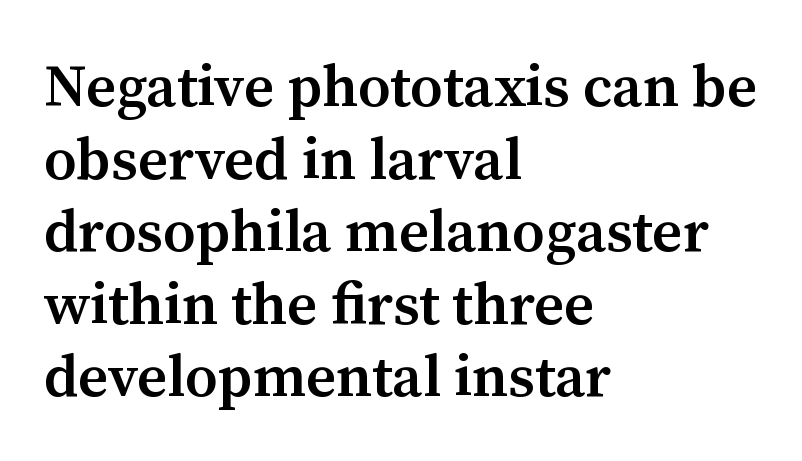
The image shows 59 px semibold serif type, upright; set left-aligned, line spacing 1.23x, normal letter spacing, not underlined; medium stroke contrast and a medium x-height.
